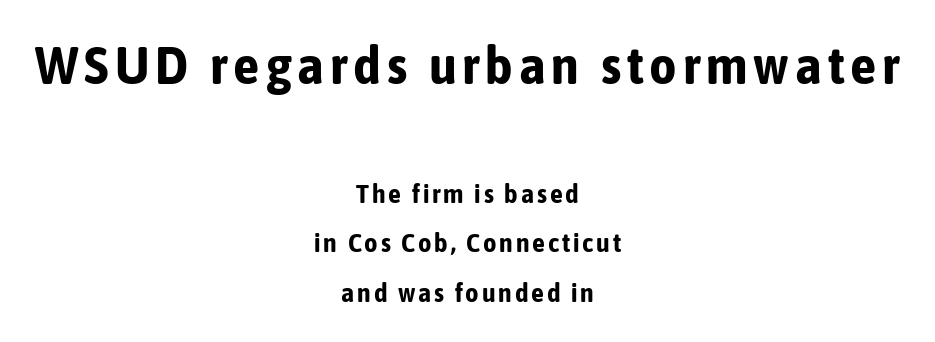
A typesetter would call this proportional, since set widths differ per character. No italicization has been applied; the sample stays upright. A typesetter would label this face a sans. Notice the wide empty band between every row — that's loose leading. Only glyphs here, with clear space below each row.
